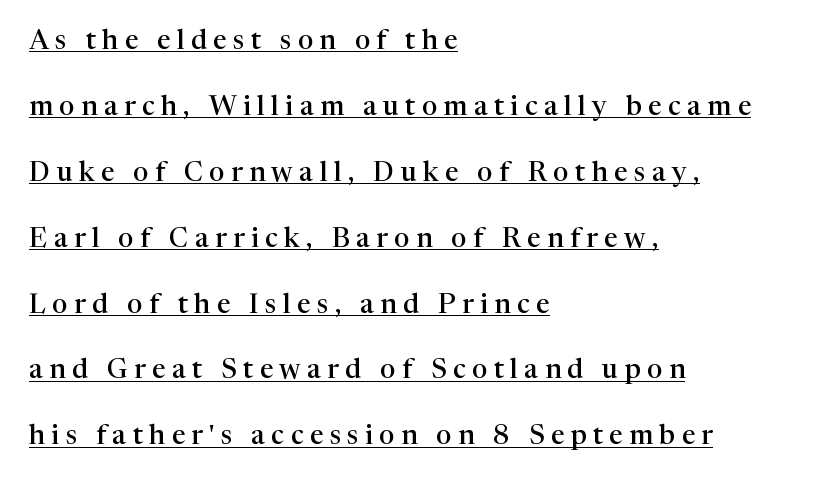
The ragged edge is on the right, which tells us the setting is flush left. A somewhat darkened texture: the type is semibold rather than bold. It's the straight-up-and-down kind of type. Has an underline been added? It has. Notice the wide empty band between every row — that's loose leading. Each word looks stretched out because of the extra space between its letters.
